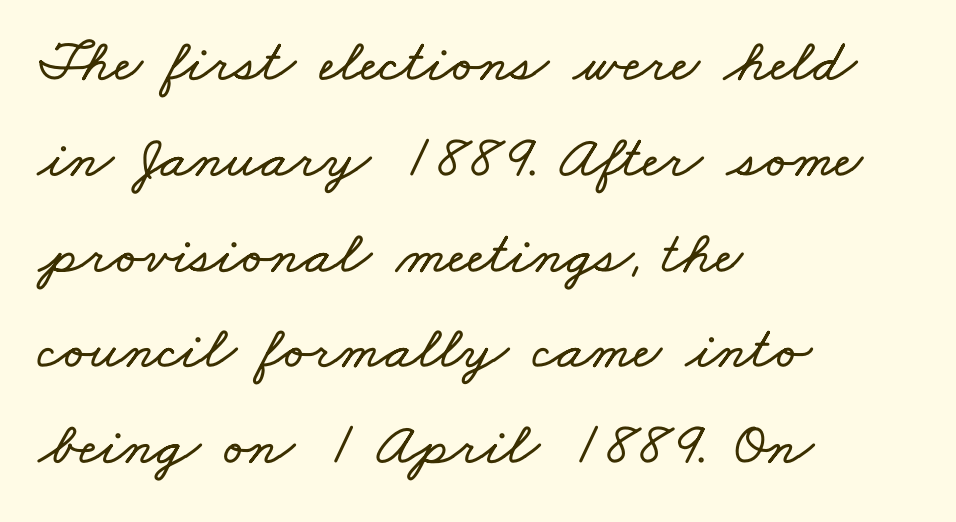
{"width": "wide", "stroke_contrast": "low", "x_height": "small", "monospaced": "no", "underline": "no", "align": "left", "line_spacing": "normal", "line_spacing_ratio": 1.57, "letter_spacing": "normal", "letter_spacing_em": 0.0, "glyph_px": 61}
